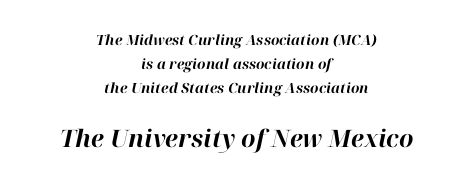
Set as a true bold cut, around the 700 mark. This rendering leaves character spacing at its baseline value. A student would notice the bottom passage is typeset larger than what precedes it. Letters rest on an invisible, unmarked baseline. Is the block centered? Yes — each line is placed symmetrically about the middle.
